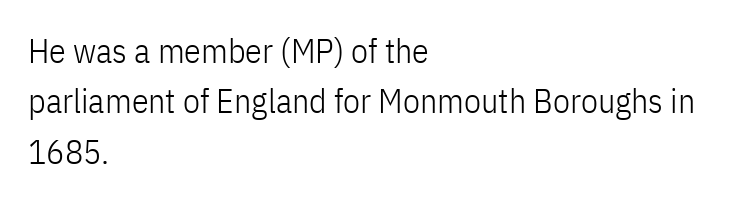
Q: Is the text bold? A: No.
Q: Is the text italic (slanted)? A: No, it is upright.
Q: Is the typeface a serif or a sans-serif typeface? A: Sans-serif.
Q: Is the text underlined? A: No.
Q: How is the paragraph aligned? A: Left-aligned.
Q: Is the spacing between letters normal or unusually wide? A: Normal.
Q: Is the spacing between lines tight, normal or loose? A: Normal.
Q: Width (condensed, normal, or wide)? A: Condensed.
Q: Stroke contrast? A: Low.
Q: x-height? A: Medium.
Q: Monospaced? A: No.
